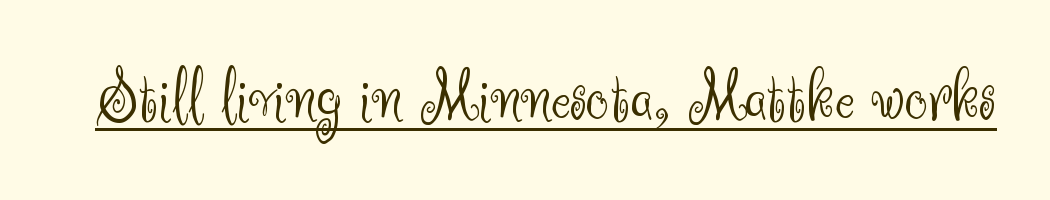
Is this a heavy cut? Hardly; it is regular or lighter. Note the varied advance widths — an 'i' is clearly narrower than an 'm'. The rendered words wear a rule along their underside. The type family on display is of the sans-serif kind.
